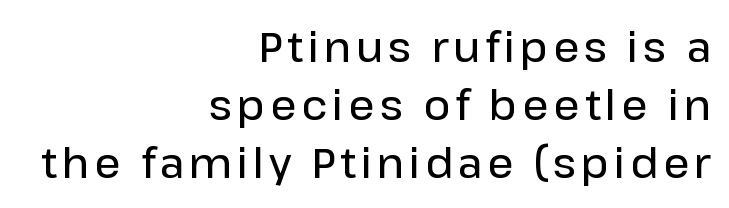
Q: Is the text bold? A: Semi-bold.
Q: Is the text italic (slanted)? A: No, it is upright.
Q: Is the typeface a serif or a sans-serif typeface? A: Sans-serif.
Q: Is the text underlined? A: No.
Q: How is the paragraph aligned? A: Right-aligned.
Q: Is the spacing between lines tight, normal or loose? A: Normal.
Q: Width (condensed, normal, or wide)? A: Normal.
Q: Stroke contrast? A: Low.
Q: x-height? A: Medium.
Q: Monospaced? A: No.
